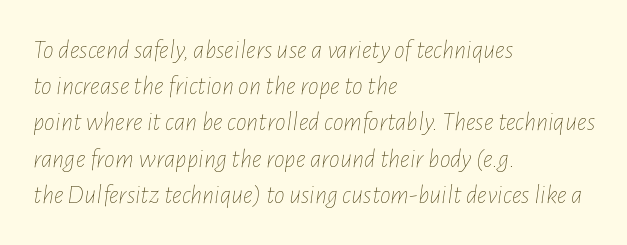
{"italic": "yes", "lean": "right", "slant_degrees": 7, "bold": "no", "underline": "no", "align": "left", "line_spacing": "normal", "line_spacing_ratio": 1.34, "letter_spacing": "normal", "letter_spacing_em": 0.0, "glyph_px": 27}
